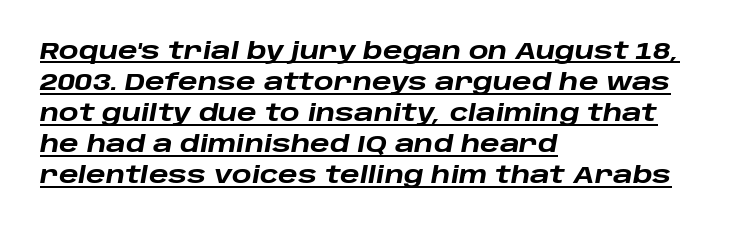
Q: Is the text bold? A: Yes.
Q: Is the text italic (slanted)? A: Yes, it leans right by about 10 degrees.
Q: Is the text underlined? A: Yes.
Q: How is the paragraph aligned? A: Left-aligned.
Q: Is the spacing between letters normal or unusually wide? A: Normal.
Q: Is the spacing between lines tight, normal or loose? A: Normal.
